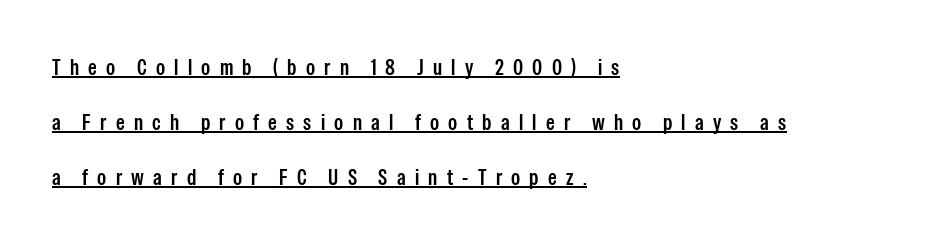
Q: Is the text bold? A: Semi-bold.
Q: Is the text italic (slanted)? A: No, it is upright.
Q: Is the text underlined? A: Yes.
Q: How is the paragraph aligned? A: Left-aligned.
Q: Is the spacing between letters normal or unusually wide? A: Unusually wide.
Q: Is the spacing between lines tight, normal or loose? A: Loose.
